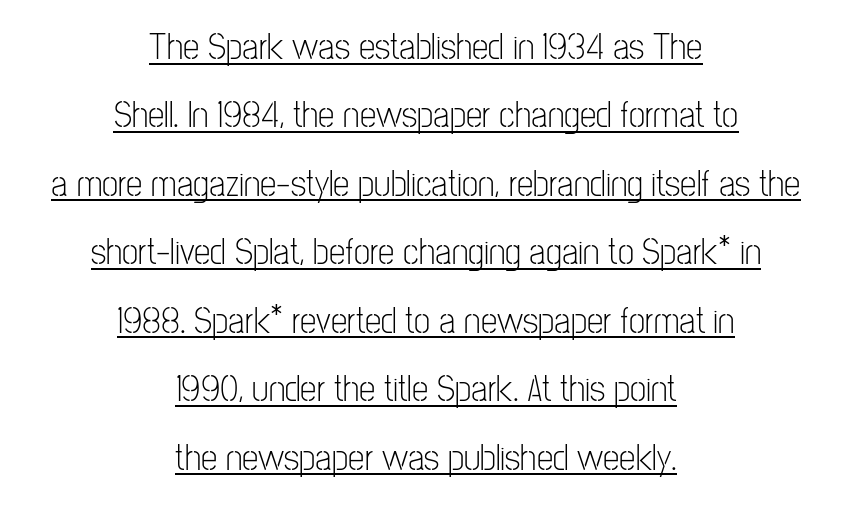
The image shows 37 px light, condensed sans-serif type, upright; set centered, line spacing 1.85x, normal letter spacing, underlined; low stroke contrast and a medium x-height.
